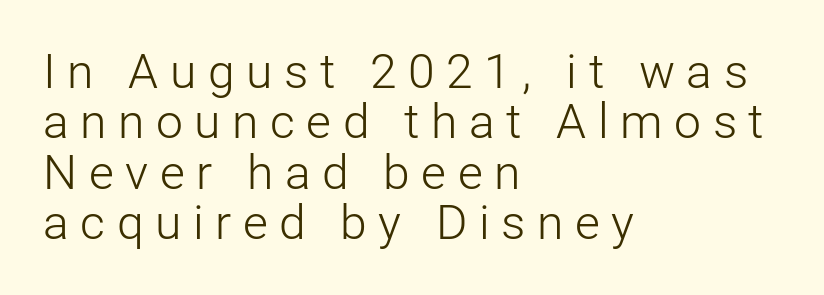
Regarding leading, the lines here are crowded together. No italicization has been applied; the sample stays upright. Quick note: underline off. Each line starts at the same left margin while the right side varies.
